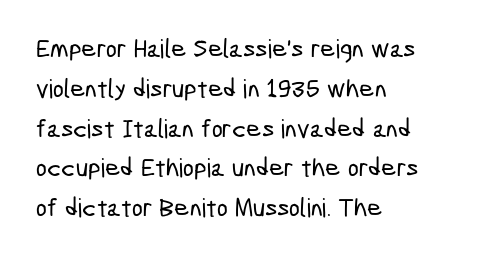
Successive baselines arrive at the customary interval. No extra tracking has been applied to these lines. Reading down the block, your eye returns to a fixed left position each line. The foot of each line stays bare and open.
